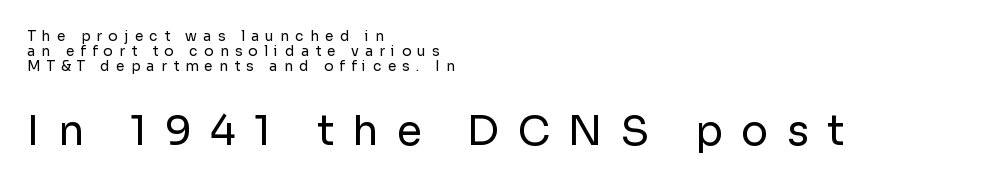
The image shows 41 px regular-weight sans-serif type, upright; set left-aligned, tight line spacing (1.07x), unusually wide letter spacing (+0.44 em), not underlined; the second (bottom) block is 2.93x larger; low stroke contrast and a medium x-height.
